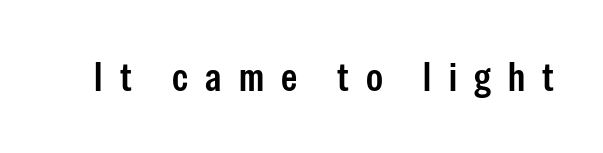
The image shows 41 px condensed sans-serif type, upright; set unusually wide letter spacing (+0.42 em), not underlined; low stroke contrast and a medium x-height.
